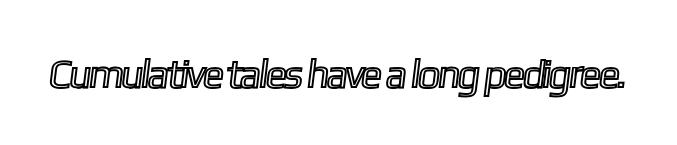
The image shows 40 px condensed type; set normal letter spacing, not underlined; a medium x-height.
